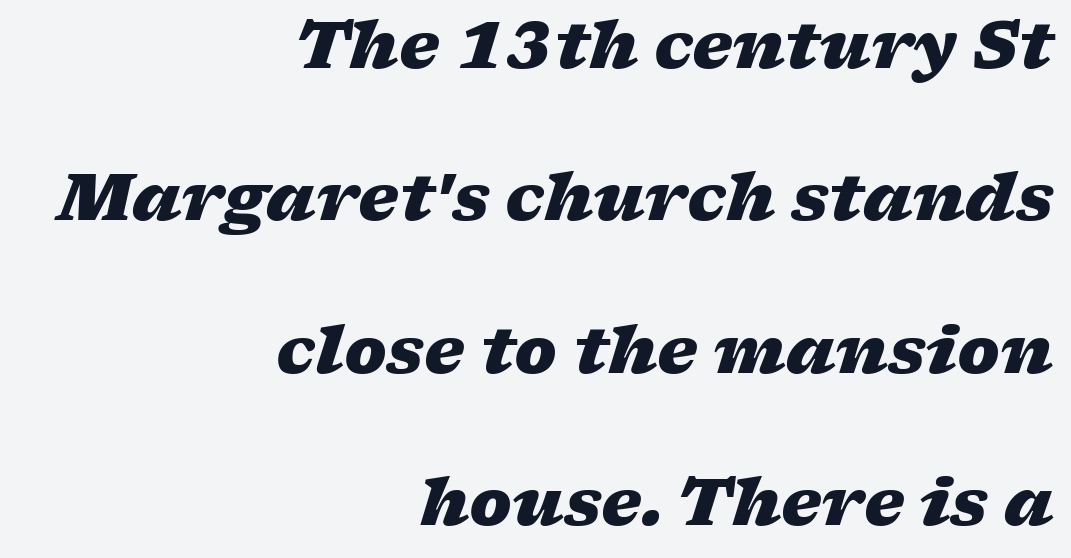
The letters are slanted; this is an italic face. Each letter keeps its own natural width here, so spacing adapts to shape. Any mark beneath the type? The region is blank. The line texture is even and compact thanks to regular tracking. Compared with an ordinary text face, these strokes are far heavier — a full bold. The line-height multiplier appears high, well above default.
